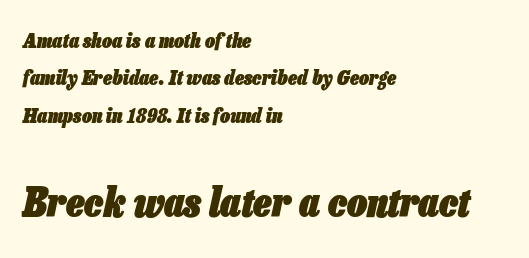
The space directly below the letters is spotless. Nothing unusual about the tracking: characters are spaced as the font intends. Visually, the bottom section dominates because its glyphs are scaled up. This is oblique type, the kind used for emphasis or titles.
